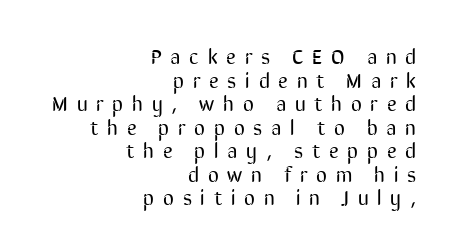
Q: Is the text bold? A: No.
Q: Is the text italic (slanted)? A: No, it is upright.
Q: Is the text underlined? A: No.
Q: How is the paragraph aligned? A: Right-aligned.
Q: Is the spacing between letters normal or unusually wide? A: Unusually wide.
Q: Is the spacing between lines tight, normal or loose? A: Tight.
